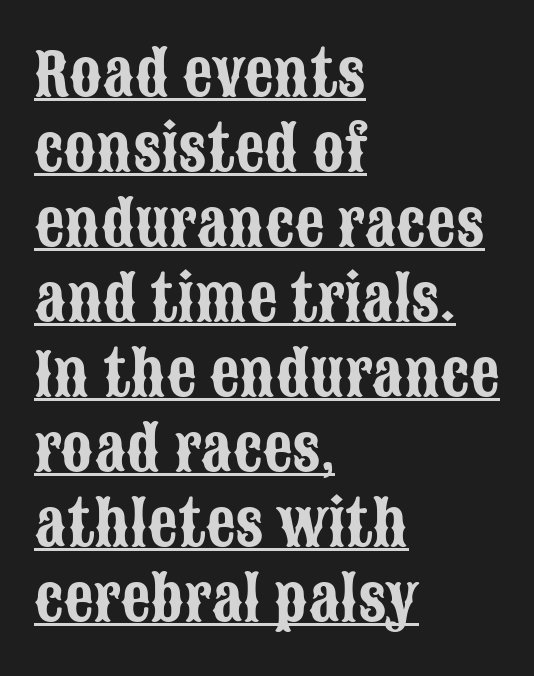
{"serif": "no", "italic": "no", "width": "condensed", "stroke_contrast": "low", "x_height": "large", "monospaced": "no", "underline": "yes", "align": "left", "line_spacing": "normal", "line_spacing_ratio": 1.27, "letter_spacing": "normal", "letter_spacing_em": 0.0, "glyph_px": 59}
